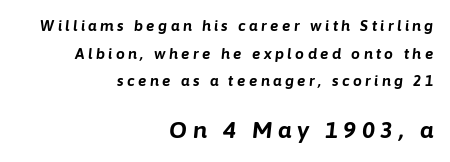
The image shows 22 px bold type, italic (leaning right); set right-aligned, loose line spacing (1.97x), unusually wide letter spacing (+0.25 em), not underlined; the second (bottom) block is 1.57x larger.
